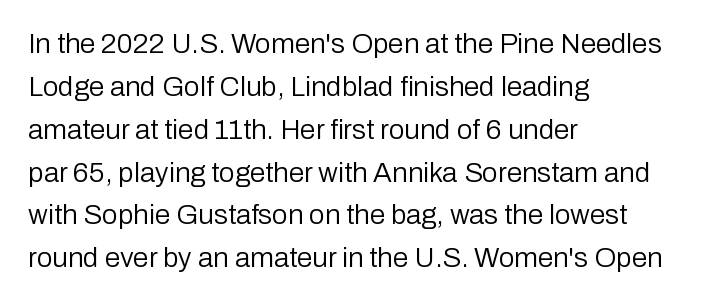
Is this a fixed-width face? No — the glyphs have proportional, varying widths. The specimen reads as upright at a glance. Notice how descenders clear the ascenders below comfortably — that's standard leading. The rendering anchors every line to the left-hand side. The letters look calm and open, with moderate or lighter stems. This rendering employs a face without finishing strokes, i.e., a sans-serif.
